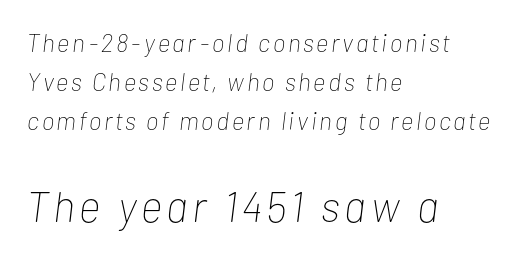
The image shows 43 px thin, condensed type, italic (leaning right); set left-aligned, normal line spacing (1.57x), not underlined; the second (bottom) block is 1.72x larger; low stroke contrast and a medium x-height.
